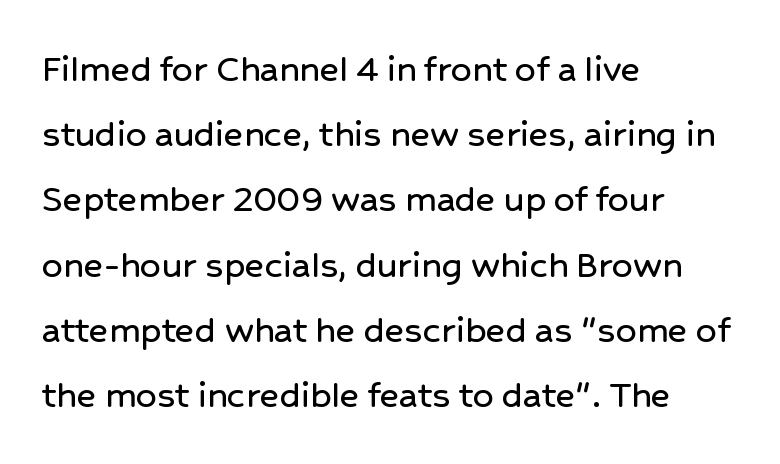
{"serif": "no", "italic": "no", "width": "normal", "stroke_contrast": "low", "x_height": "medium", "monospaced": "no", "underline": "no", "align": "left", "line_spacing": "normal", "line_spacing_ratio": 1.59, "letter_spacing": "normal", "letter_spacing_em": 0.0, "glyph_px": 41}
